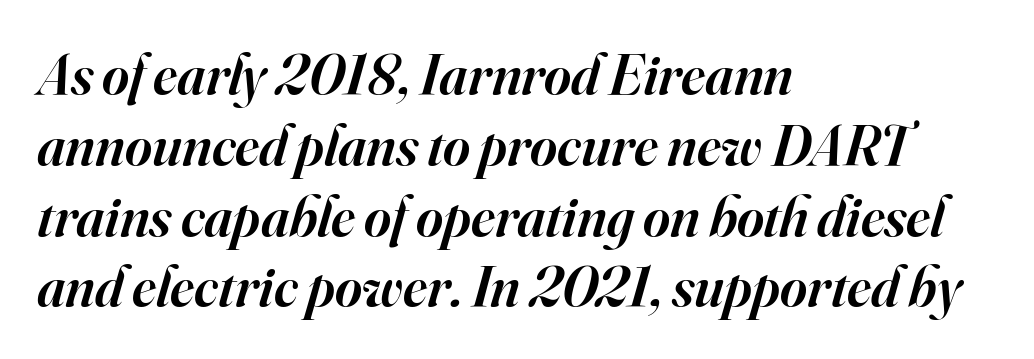
{"serif": "yes", "italic": "yes", "lean": "right", "slant_degrees": 16, "bold": "semi", "weight": "semibold", "width": "normal", "stroke_contrast": "high", "x_height": "small", "monospaced": "no", "underline": "no", "align": "left", "line_spacing_ratio": 1.22, "letter_spacing": "normal", "letter_spacing_em": 0.0, "glyph_px": 58}
